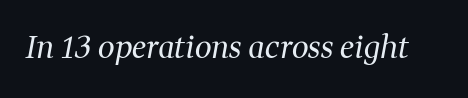
The image shows 30 px regular-weight serif type, italic (leaning right); set normal letter spacing, not underlined; medium stroke contrast and a medium x-height.
